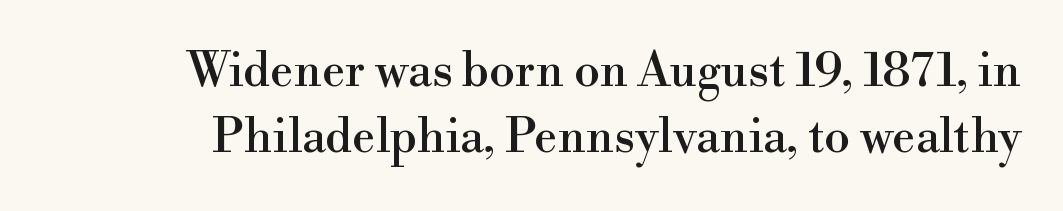
The rendering keeps characters at their native spacing. Has an underline been added? It has not. Unlike italic type, these characters show no tilt at all. The passage shown is typeset with a serif family. Notice how descenders clear the ascenders below comfortably — that's standard leading. The rendering uses natural spacing where letterforms have individual widths.
